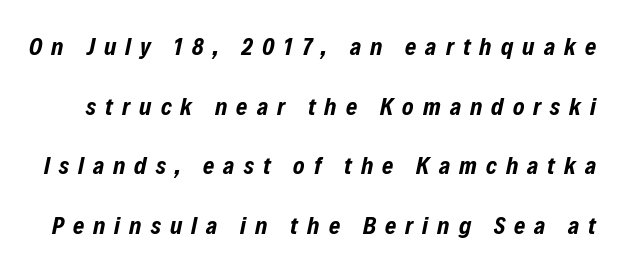
Quick note: italic. The letters are bold, with thick, heavy strokes. Reading down the column, the eye jumps a long way to each next line. Words appear elongated and porous because spacing is wide. Has an underline been added? It has not.
